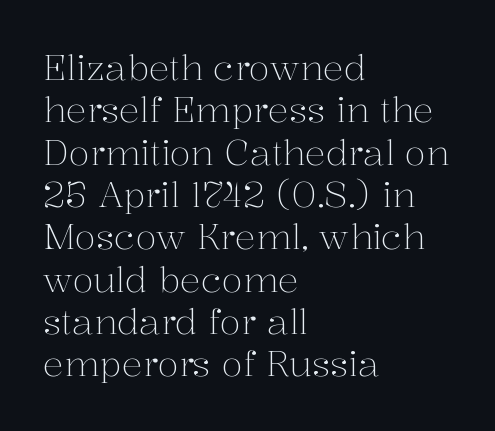
{"serif": "yes", "italic": "no", "bold": "no", "weight": "light", "width": "normal", "stroke_contrast": "medium", "x_height": "medium", "monospaced": "no", "underline": "no", "align": "left", "line_spacing_ratio": 1.21, "letter_spacing": "normal", "letter_spacing_em": 0.0, "glyph_px": 35}
